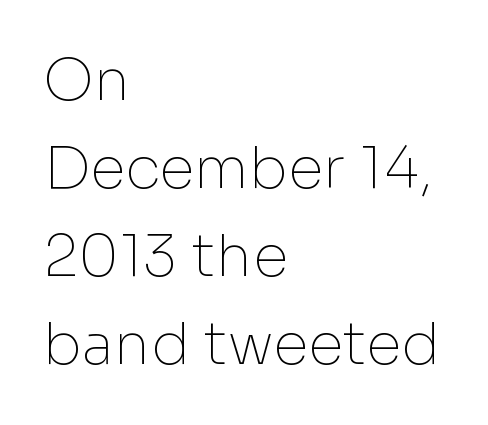
The image shows 58 px thin sans-serif type, upright; set left-aligned, normal line spacing (1.52x), normal letter spacing, not underlined; low stroke contrast and a medium x-height.
